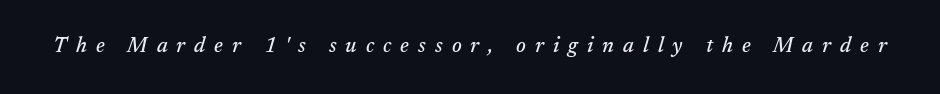
Descenders are the only things crossing below the line. Does the lettering tilt? It does — this is italic. This sample uses expanded letter spacing, leaving extra air between glyphs.
